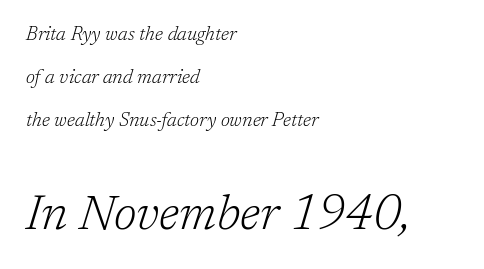
Q: Is the text bold? A: No.
Q: Is the text italic (slanted)? A: Yes, it leans right by about 17 degrees.
Q: Is the typeface a serif or a sans-serif typeface? A: Serif.
Q: Is the text underlined? A: No.
Q: How is the paragraph aligned? A: Left-aligned.
Q: Is the spacing between letters normal or unusually wide? A: Normal.
Q: Is the spacing between lines tight, normal or loose? A: Loose.
Q: Which block of text is set in a larger size, the first (top) or the second (bottom)? A: The second (bottom) one.
Q: Width (condensed, normal, or wide)? A: Normal.
Q: Stroke contrast? A: Low.
Q: x-height? A: Medium.
Q: Monospaced? A: No.
